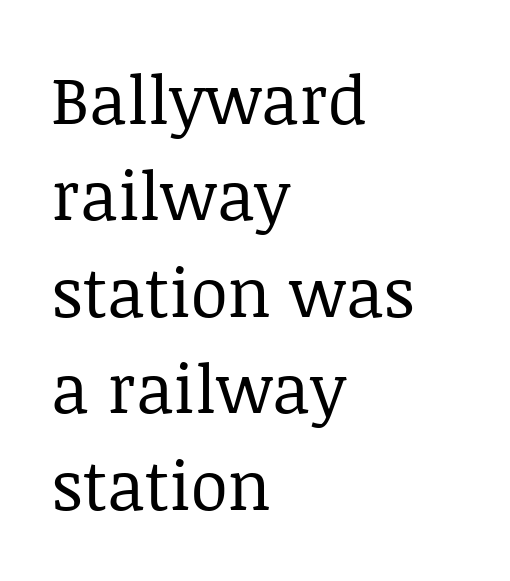
{"serif": "yes", "italic": "no", "bold": "no", "weight": "regular", "width": "normal", "stroke_contrast": "low", "x_height": "large", "monospaced": "no", "underline": "no", "align": "left", "line_spacing": "normal", "line_spacing_ratio": 1.44, "letter_spacing": "normal", "letter_spacing_em": 0.0, "glyph_px": 67}
